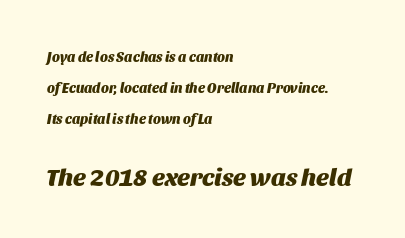
The image shows 25 px bold type, italic (leaning right); set left-aligned, loose line spacing (2.21x), normal letter spacing, not underlined; the second (bottom) block is 1.79x larger.
